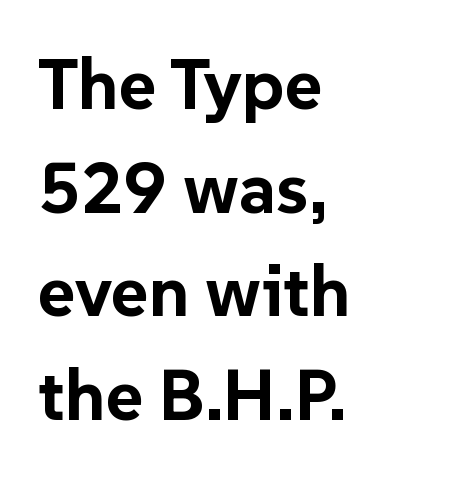
The image shows 72 px bold sans-serif type, upright; set left-aligned, normal line spacing (1.44x), normal letter spacing, not underlined; low stroke contrast and a medium x-height.
